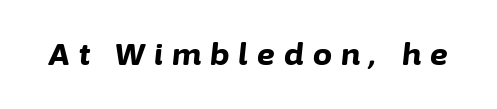
Is this a fixed-width face? No — the glyphs have proportional, varying widths. Observe the lean: these are italic letterforms. This rendering widens character spacing well past its baseline value. Descenders are the only things crossing below the line. This is heavy type, rendered in bold.
